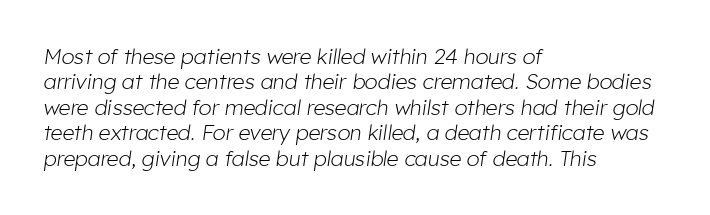
The image shows 21 px text type, italic (leaning right); set left-aligned, line spacing 1.21x, normal letter spacing, not underlined.
